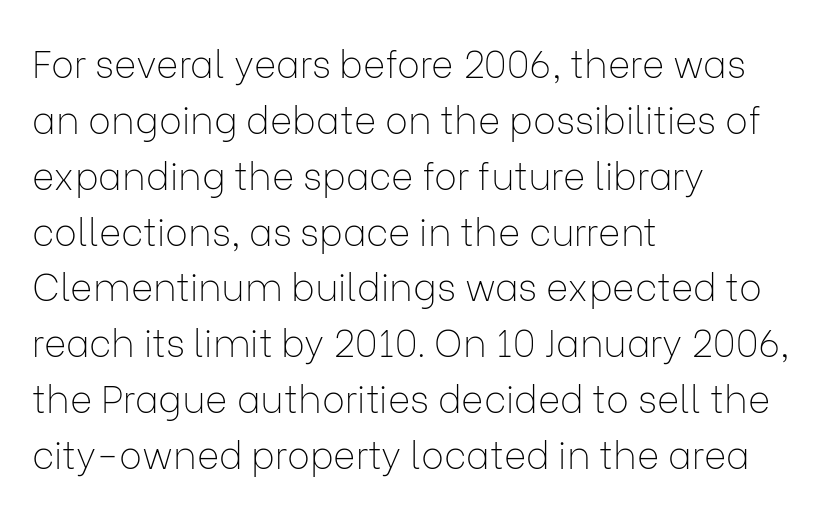
Q: Is the text bold? A: No.
Q: Is the text italic (slanted)? A: No, it is upright.
Q: Is the typeface a serif or a sans-serif typeface? A: Sans-serif.
Q: Is the text underlined? A: No.
Q: How is the paragraph aligned? A: Left-aligned.
Q: Is the spacing between letters normal or unusually wide? A: Normal.
Q: Is the spacing between lines tight, normal or loose? A: Normal.
Q: Width (condensed, normal, or wide)? A: Normal.
Q: Stroke contrast? A: Low.
Q: x-height? A: Medium.
Q: Monospaced? A: No.
